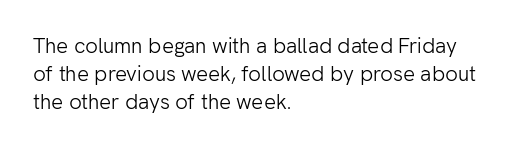
Q: Is the text bold? A: No.
Q: Is the text italic (slanted)? A: No, it is upright.
Q: Is the text underlined? A: No.
Q: How is the paragraph aligned? A: Left-aligned.
Q: Is the spacing between letters normal or unusually wide? A: Normal.
Q: Is the spacing between lines tight, normal or loose? A: Normal.
